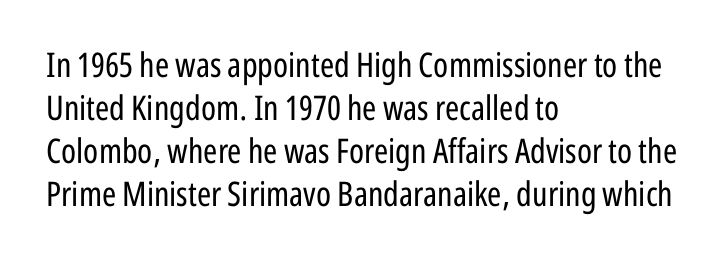
{"serif": "no", "italic": "no", "bold": "no", "weight": "regular", "width": "condensed", "stroke_contrast": "low", "x_height": "medium", "monospaced": "no", "underline": "no", "align": "left", "line_spacing": "normal", "line_spacing_ratio": 1.26, "letter_spacing": "normal", "letter_spacing_em": 0.0, "glyph_px": 34}
